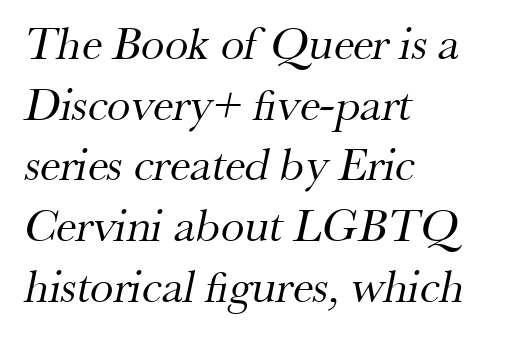
The image shows 47 px regular-weight serif type; set left-aligned, normal line spacing (1.29x), normal letter spacing, not underlined; medium stroke contrast and a small x-height.
